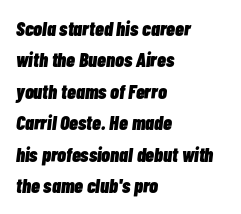
Q: Is the text bold? A: Yes.
Q: Is the text italic (slanted)? A: Yes, it leans right by about 7 degrees.
Q: Is the text underlined? A: No.
Q: How is the paragraph aligned? A: Left-aligned.
Q: Is the spacing between letters normal or unusually wide? A: Normal.
Q: Is the spacing between lines tight, normal or loose? A: Normal.
